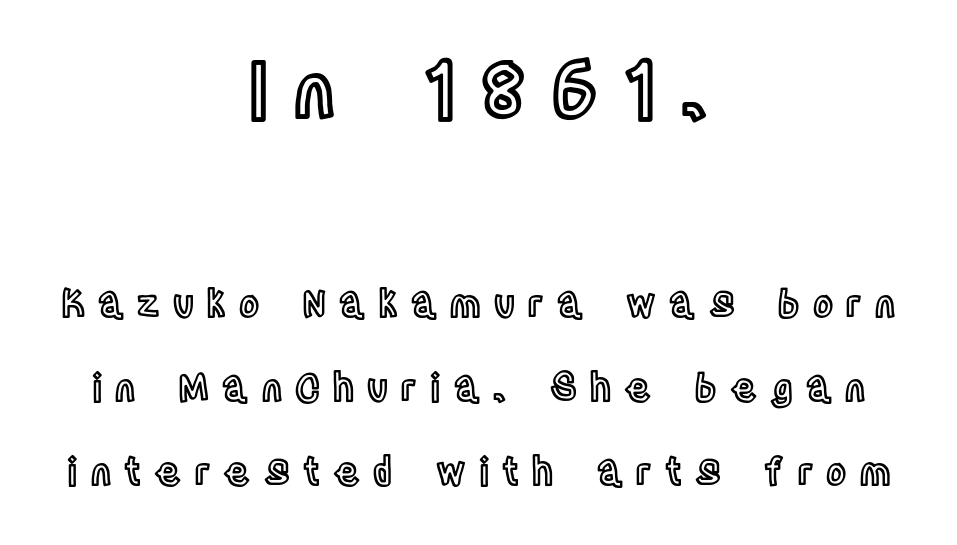
{"italic": "no", "width": "condensed", "x_height": "large", "monospaced": "no", "underline": "no", "align": "center", "line_spacing": "loose", "line_spacing_ratio": 2.21, "letter_spacing": "wide", "letter_spacing_em": 0.35, "larger_block": "first", "size_ratio": 2.03, "glyph_px": 77}
